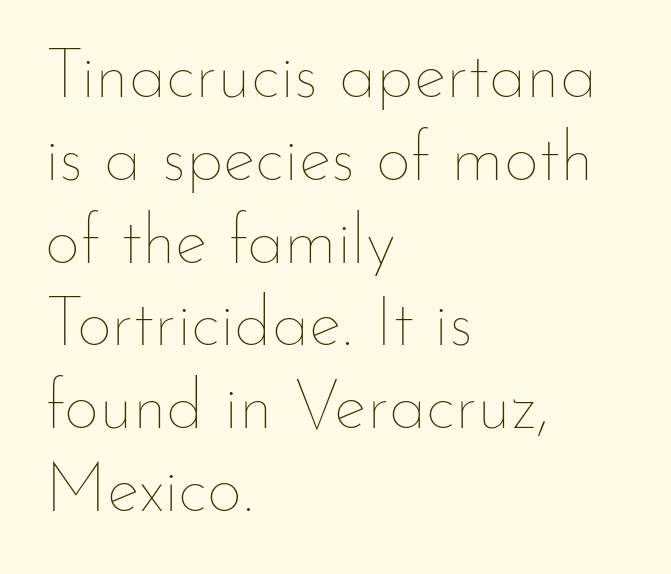
{"italic": "no", "bold": "no", "weight": "thin", "width": "normal", "stroke_contrast": "low", "x_height": "small", "monospaced": "no", "underline": "no", "align": "left", "line_spacing_ratio": 1.2, "letter_spacing": "normal", "letter_spacing_em": 0.0, "glyph_px": 69}
